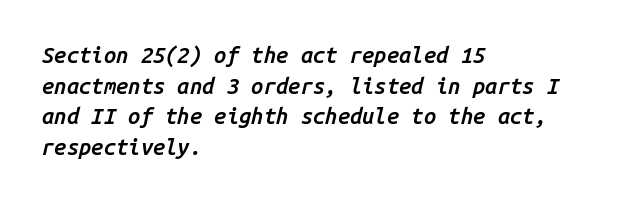
Does the lettering tilt? It does — this is italic. How would I describe the line gaps? Plain and ordinary. Bare-footed words on every line. The lines are quadded left. Bold? Not quite — semibold, heavier than regular but stopping short.
